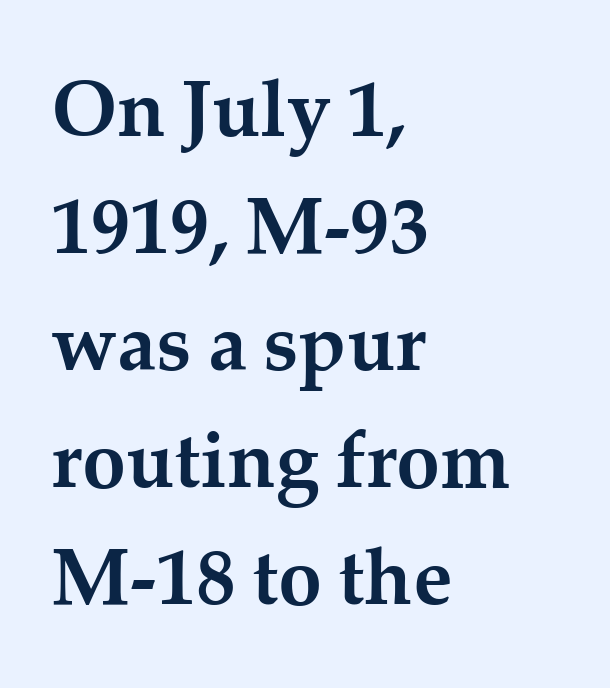
Q: Is the text bold? A: Yes.
Q: Is the text italic (slanted)? A: No, it is upright.
Q: Is the typeface a serif or a sans-serif typeface? A: Serif.
Q: Is the text underlined? A: No.
Q: How is the paragraph aligned? A: Left-aligned.
Q: Is the spacing between letters normal or unusually wide? A: Normal.
Q: Is the spacing between lines tight, normal or loose? A: Normal.
Q: Width (condensed, normal, or wide)? A: Normal.
Q: Stroke contrast? A: Medium.
Q: x-height? A: Medium.
Q: Monospaced? A: No.
